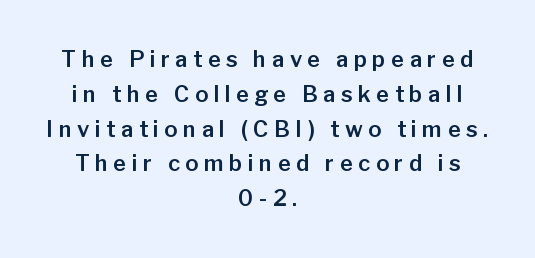
Q: Is the text italic (slanted)? A: No, it is upright.
Q: Is the text underlined? A: No.
Q: How is the paragraph aligned? A: Centered.
Q: Is the spacing between letters normal or unusually wide? A: Unusually wide.
Q: Is the spacing between lines tight, normal or loose? A: Normal.
